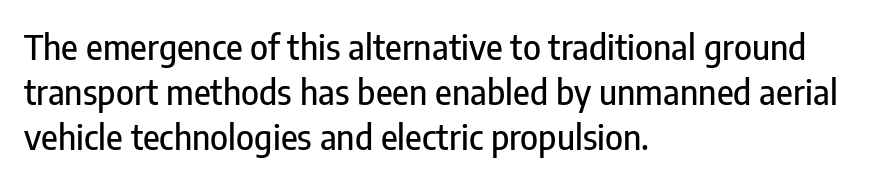
Rows of type keep a routine distance in the vertical direction. Style check: upright. I'd call this a sans setting — the letters go barefoot. How are the letters spaced? Ordinarily, with no added tracking.
